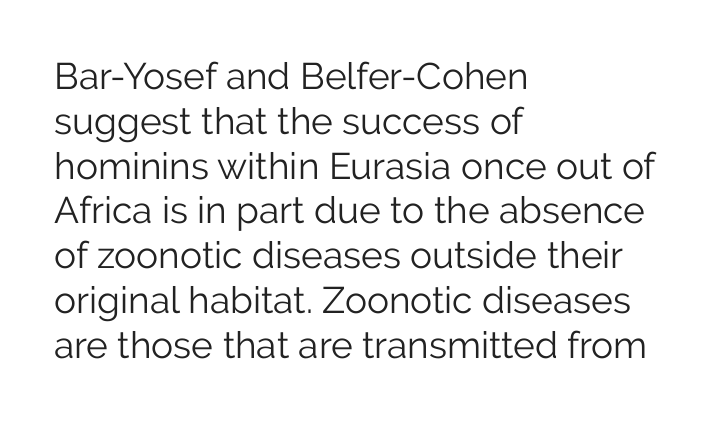
{"serif": "no", "italic": "no", "bold": "no", "weight": "light", "width": "normal", "stroke_contrast": "low", "x_height": "medium", "monospaced": "no", "underline": "no", "align": "left", "line_spacing_ratio": 1.21, "letter_spacing": "normal", "letter_spacing_em": 0.0, "glyph_px": 37}
